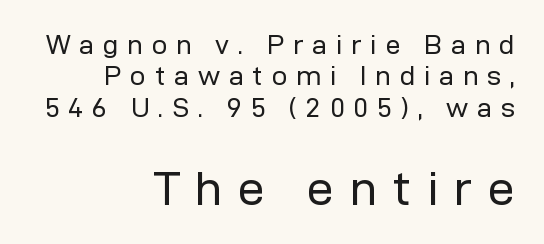
The image shows 48 px regular-weight sans-serif type, upright; set right-aligned, line spacing 1.16x, unusually wide letter spacing (+0.33 em), not underlined; the second (bottom) block is 1.78x larger; low stroke contrast and a medium x-height.
